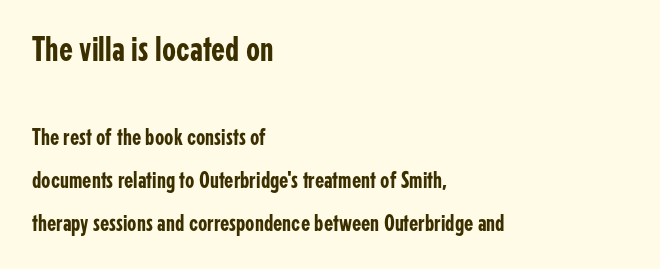
{"serif": "no", "italic": "no", "width": "condensed", "stroke_contrast": "low", "x_height": "medium", "monospaced": "no", "underline": "no", "align": "left", "line_spacing_ratio": 1.8, "letter_spacing": "normal", "letter_spacing_em": 0.0, "larger_block": "first", "size_ratio": 1.5, "glyph_px": 36}
